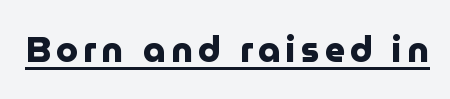
The image shows 35 px heavy sans-serif type, upright; set underlined; low stroke contrast and a medium x-height.
